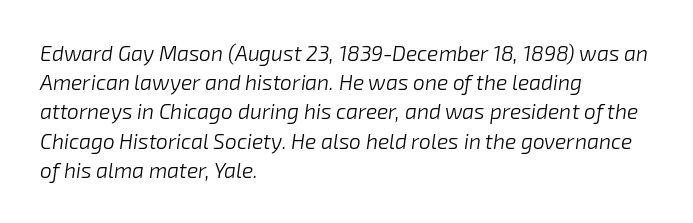
{"italic": "yes", "lean": "right", "slant_degrees": 8, "bold": "no", "underline": "no", "align": "left", "line_spacing": "normal", "line_spacing_ratio": 1.39, "letter_spacing": "normal", "letter_spacing_em": 0.0, "glyph_px": 21}
